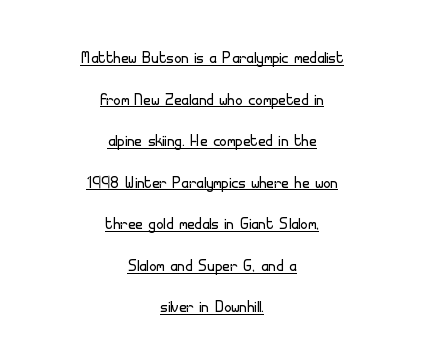
Interline gaps are noticeably wide in this sample. The typography opts for an upright posture over an oblique one. This sample is center-justified, so both line endings float freely. Caption: face not bold, strokes unweighted. The line texture is even and compact thanks to regular tracking.
